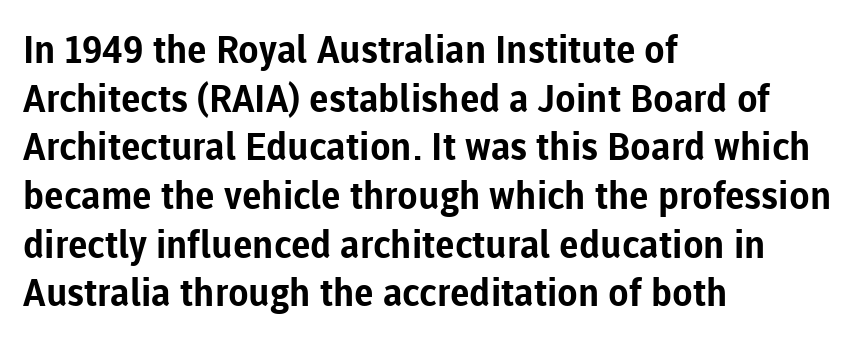
{"serif": "no", "italic": "no", "bold": "yes", "weight": "bold", "width": "normal", "stroke_contrast": "low", "x_height": "medium", "monospaced": "no", "underline": "no", "align": "left", "line_spacing": "normal", "line_spacing_ratio": 1.28, "letter_spacing": "normal", "letter_spacing_em": 0.0, "glyph_px": 38}
